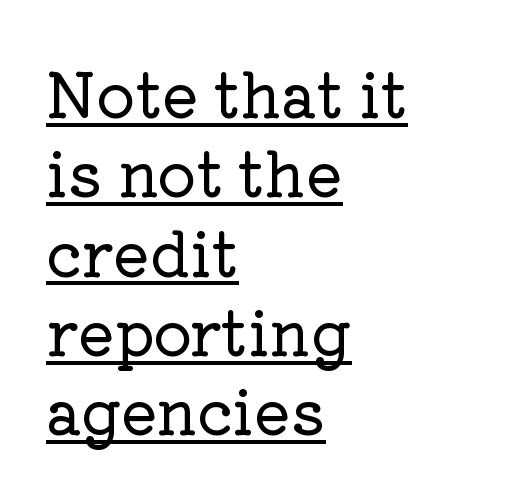
Q: Is the text italic (slanted)? A: No, it is upright.
Q: Is the typeface a serif or a sans-serif typeface? A: Serif.
Q: Is the text underlined? A: Yes.
Q: How is the paragraph aligned? A: Left-aligned.
Q: Is the spacing between letters normal or unusually wide? A: Normal.
Q: Is the spacing between lines tight, normal or loose? A: Normal.
Q: Width (condensed, normal, or wide)? A: Normal.
Q: Stroke contrast? A: Low.
Q: x-height? A: Medium.
Q: Monospaced? A: No.
